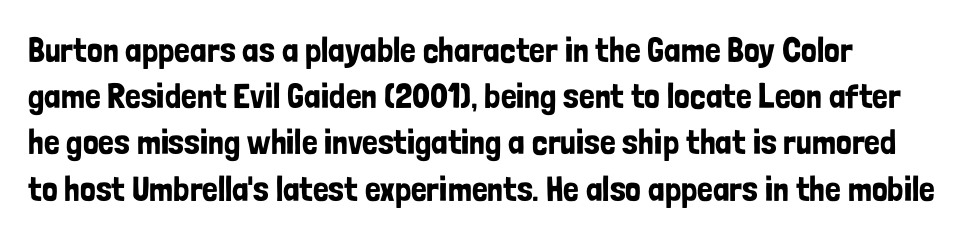
Q: Is the text italic (slanted)? A: No, it is upright.
Q: Is the typeface a serif or a sans-serif typeface? A: Sans-serif.
Q: Is the text underlined? A: No.
Q: How is the paragraph aligned? A: Left-aligned.
Q: Is the spacing between letters normal or unusually wide? A: Normal.
Q: Is the spacing between lines tight, normal or loose? A: Normal.
Q: Width (condensed, normal, or wide)? A: Condensed.
Q: Stroke contrast? A: Low.
Q: x-height? A: Medium.
Q: Monospaced? A: No.
